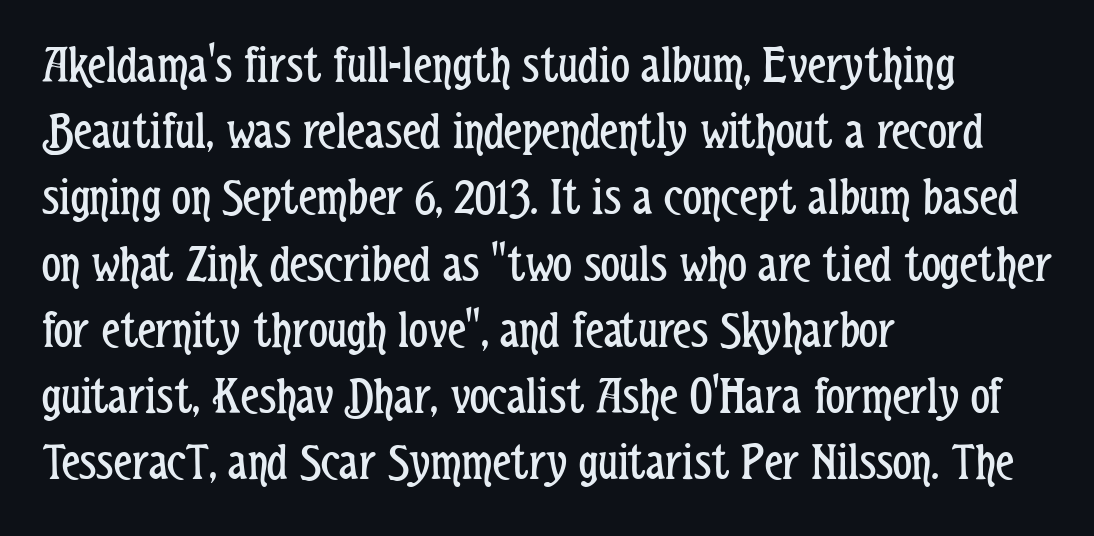
Q: Is the text bold? A: No.
Q: Is the text italic (slanted)? A: No, it is upright.
Q: Is the typeface a serif or a sans-serif typeface? A: Sans-serif.
Q: Is the text underlined? A: No.
Q: How is the paragraph aligned? A: Left-aligned.
Q: Is the spacing between letters normal or unusually wide? A: Normal.
Q: Is the spacing between lines tight, normal or loose? A: Normal.
Q: Width (condensed, normal, or wide)? A: Condensed.
Q: Stroke contrast? A: Low.
Q: x-height? A: Medium.
Q: Monospaced? A: No.
